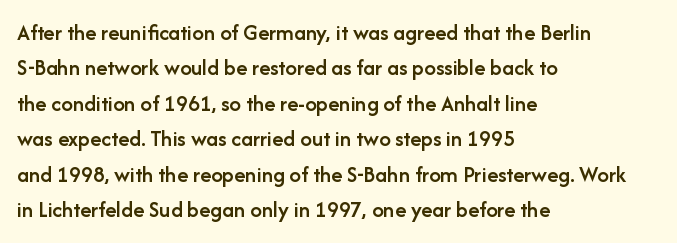
{"italic": "no", "bold": "semi", "underline": "no", "align": "left", "line_spacing": "normal", "line_spacing_ratio": 1.54, "letter_spacing": "normal", "letter_spacing_em": 0.0, "glyph_px": 23}
